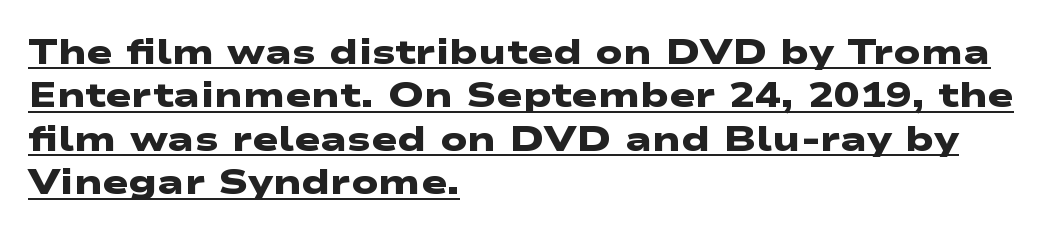
A typesetter would call this proportional, since set widths differ per character. What weight is shown? A full bold with thick strokes. The face used here appears with an underline applied. Observe the absence of serifs on each vertical stroke in this sample.
